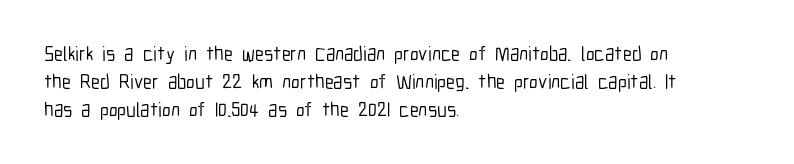
Ordinary non-slanted type is in use. Type without underlining. A typesetter would call this zero additional tracking. Horizontally, the lines are justified to the leading edge only. Honestly, the row spacing looks completely unremarkable.
